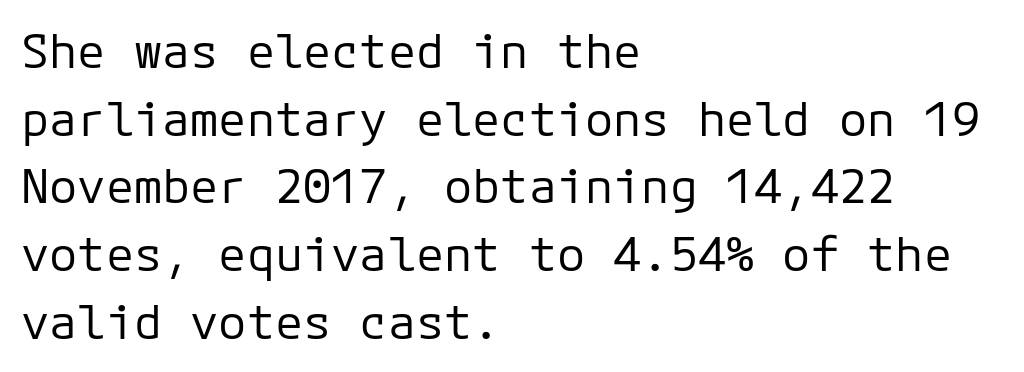
The image shows 47 px regular-weight sans-serif type, upright, monospaced; set left-aligned, normal line spacing (1.44x), normal letter spacing, not underlined; low stroke contrast and a medium x-height.
